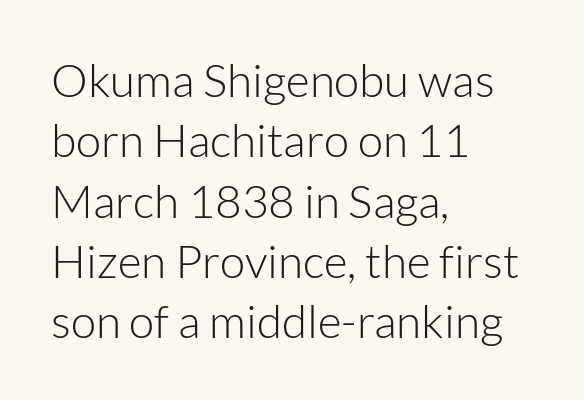
Q: Is the text bold? A: No.
Q: Is the text italic (slanted)? A: No, it is upright.
Q: Is the typeface a serif or a sans-serif typeface? A: Sans-serif.
Q: Is the text underlined? A: No.
Q: How is the paragraph aligned? A: Left-aligned.
Q: Is the spacing between letters normal or unusually wide? A: Normal.
Q: Is the spacing between lines tight, normal or loose? A: Normal.
Q: Width (condensed, normal, or wide)? A: Normal.
Q: Stroke contrast? A: Low.
Q: x-height? A: Medium.
Q: Monospaced? A: No.
